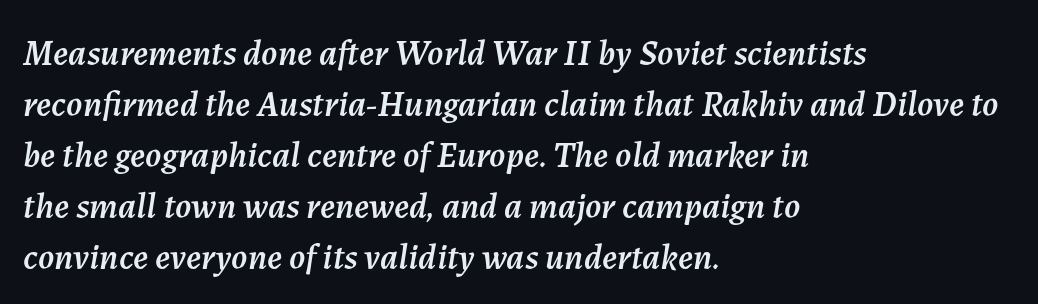
{"italic": "yes", "lean": "right", "slant_degrees": 7, "width": "normal", "stroke_contrast": "medium", "x_height": "medium", "monospaced": "no", "underline": "no", "align": "left", "line_spacing": "normal", "line_spacing_ratio": 1.42, "letter_spacing": "normal", "letter_spacing_em": 0.0, "glyph_px": 36}
